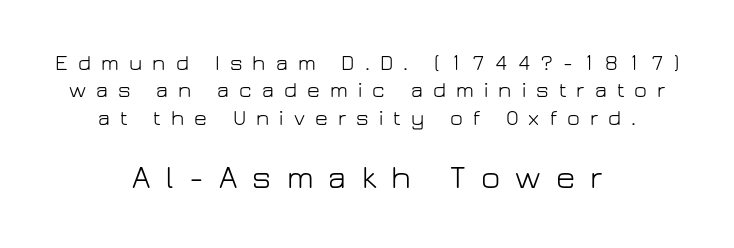
The image shows 33 px light sans-serif type, upright; set centered, normal line spacing (1.25x), unusually wide letter spacing (+0.46 em), not underlined; the second (bottom) block is 1.5x larger; low stroke contrast and a medium x-height.
